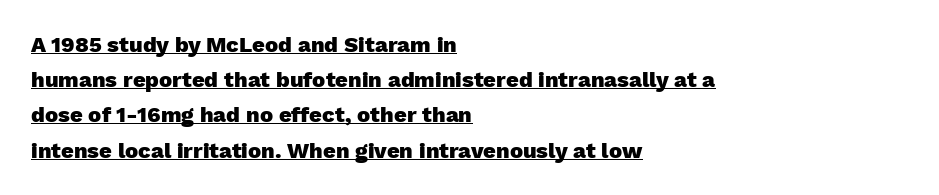
The compositor pushed each line to the left boundary. The lines sit at an ordinary, default distance from one another. Honestly, the underline is the first thing you notice here. Default kerning and tracking; the words read as compact shapes.
